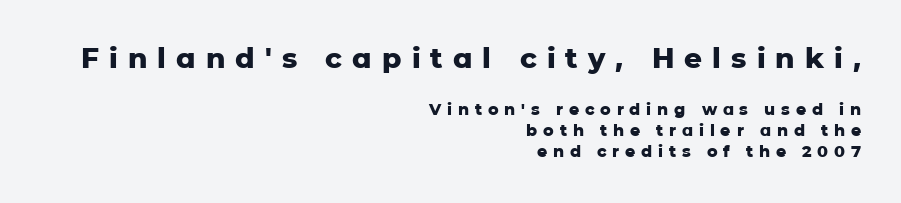
{"serif": "no", "italic": "no", "bold": "yes", "weight": "heavy", "width": "normal", "stroke_contrast": "low", "x_height": "medium", "monospaced": "no", "underline": "no", "align": "right", "line_spacing": "normal", "line_spacing_ratio": 1.31, "letter_spacing": "wide", "letter_spacing_em": 0.36, "larger_block": "first", "size_ratio": 1.75, "glyph_px": 28}
